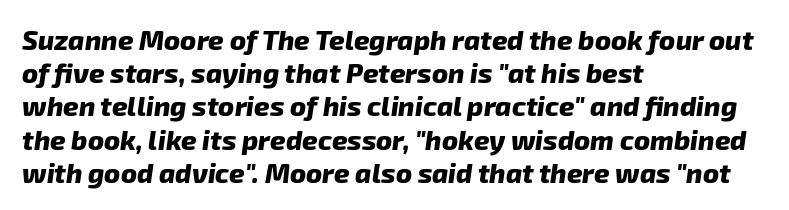
{"bold": "yes", "underline": "no", "align": "left", "line_spacing_ratio": 1.23, "letter_spacing": "normal", "letter_spacing_em": 0.0, "glyph_px": 27}
